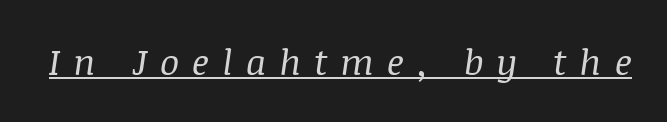
{"serif": "yes", "italic": "yes", "lean": "right", "slant_degrees": 8, "bold": "no", "weight": "regular", "width": "normal", "stroke_contrast": "medium", "x_height": "large", "monospaced": "no", "underline": "yes", "letter_spacing": "wide", "letter_spacing_em": 0.36, "glyph_px": 36}
